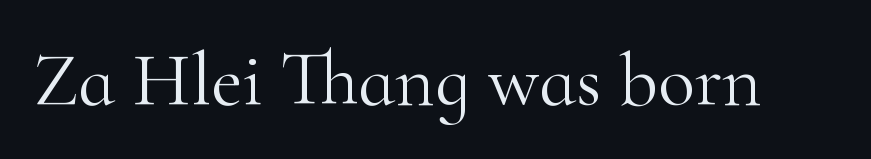
The image shows 76 px light serif type, upright; set normal letter spacing, not underlined; high stroke contrast and a small x-height.
